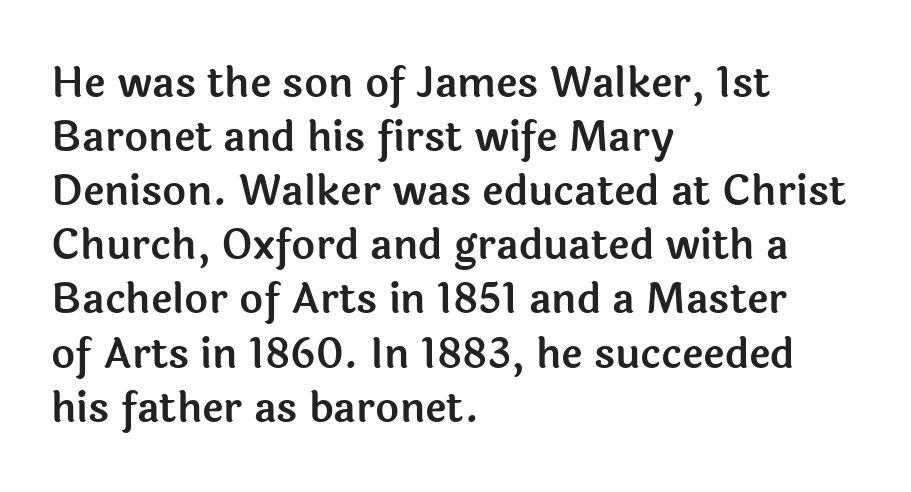
{"serif": "no", "italic": "no", "width": "normal", "x_height": "medium", "monospaced": "no", "underline": "no", "align": "left", "line_spacing": "normal", "line_spacing_ratio": 1.32, "letter_spacing": "normal", "letter_spacing_em": 0.0, "glyph_px": 41}
